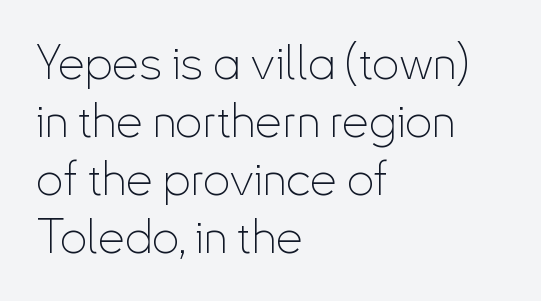
Q: Is the text bold? A: No.
Q: Is the text italic (slanted)? A: No, it is upright.
Q: Is the typeface a serif or a sans-serif typeface? A: Sans-serif.
Q: Is the text underlined? A: No.
Q: How is the paragraph aligned? A: Left-aligned.
Q: Is the spacing between letters normal or unusually wide? A: Normal.
Q: Width (condensed, normal, or wide)? A: Condensed.
Q: Stroke contrast? A: Low.
Q: x-height? A: Small.
Q: Monospaced? A: No.
